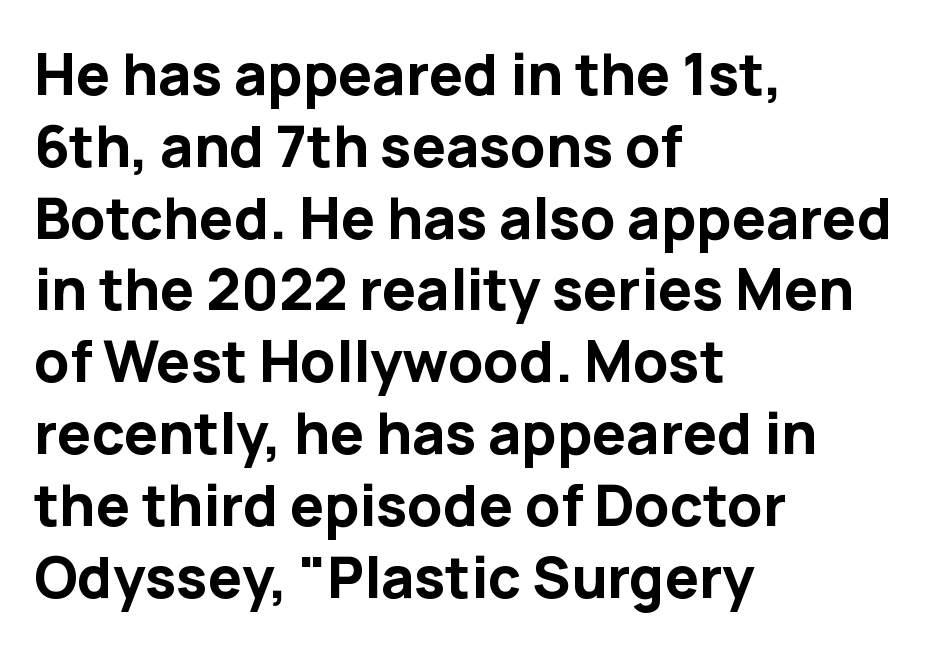
As a designer I'd log this as weight 700, bold. Just letters on the line, the space beneath them empty. One glance says typical: line gaps are just what's usual. The designer went with a sans here, leaving each stem footless. The lettering stays uniformly vertical, giving the passage a roman look.
